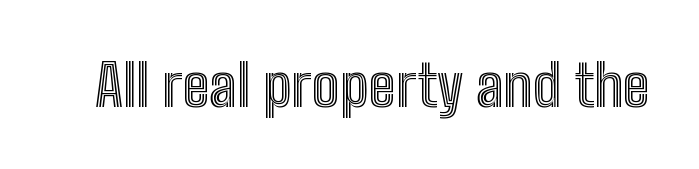
The image shows 58 px condensed type, upright; set normal letter spacing, not underlined; a medium x-height.
